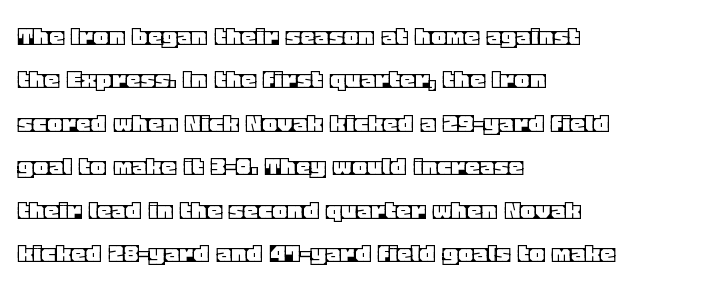
{"italic": "no", "width": "normal", "x_height": "large", "monospaced": "no", "underline": "no", "align": "left", "line_spacing": "normal", "line_spacing_ratio": 1.5, "letter_spacing": "normal", "letter_spacing_em": 0.0, "glyph_px": 29}
